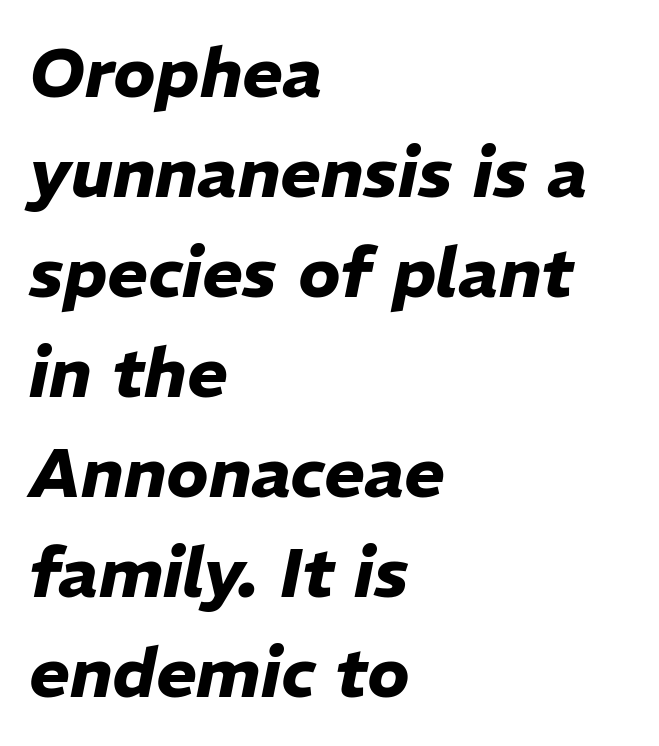
{"italic": "yes", "lean": "right", "slant_degrees": 11, "bold": "yes", "weight": "heavy", "width": "normal", "stroke_contrast": "low", "x_height": "medium", "monospaced": "no", "underline": "no", "align": "left", "line_spacing": "normal", "line_spacing_ratio": 1.45, "letter_spacing": "normal", "letter_spacing_em": 0.0, "glyph_px": 69}
